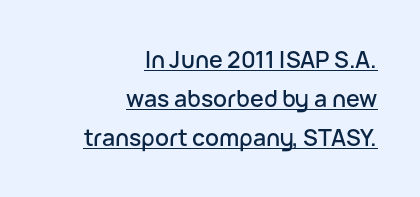
Has an underline been added? It has. Interline gaps are of average width in this sample. Notice how the passage keeps a crisp vertical edge on the right only. Designer's note — italics off, roman on. Short note: letters normally spaced.
